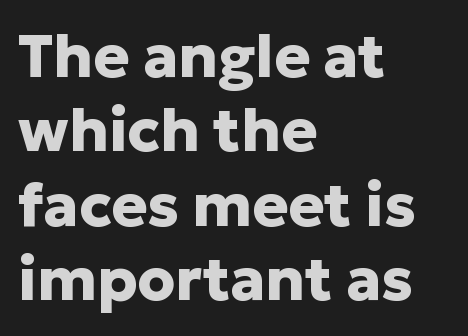
Q: Is the text bold? A: Yes.
Q: Is the text italic (slanted)? A: No, it is upright.
Q: Is the typeface a serif or a sans-serif typeface? A: Sans-serif.
Q: Is the text underlined? A: No.
Q: How is the paragraph aligned? A: Left-aligned.
Q: Is the spacing between letters normal or unusually wide? A: Normal.
Q: Width (condensed, normal, or wide)? A: Normal.
Q: Stroke contrast? A: Low.
Q: x-height? A: Medium.
Q: Monospaced? A: No.
